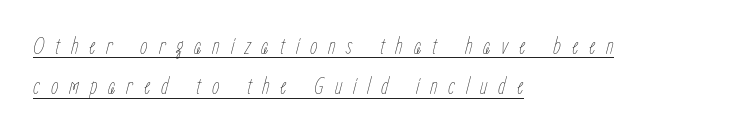
A quiet, ordinary-to-light weight characterises the typeface. The rows are spaced the way most documents space them. The specimen includes a rule beneath the text block's lines. Each word looks stretched out because of the extra space between its letters. The whole block is typeset with a tilt. Does the copy run flush right? No — it runs flush left.
